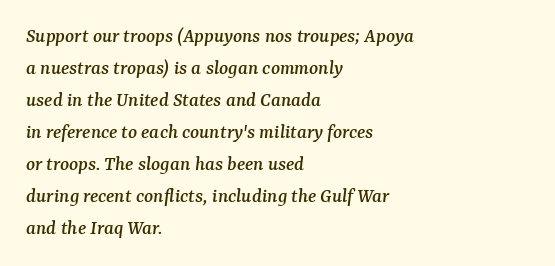
{"italic": "yes", "lean": "right", "slant_degrees": 7, "underline": "no", "align": "left", "line_spacing": "normal", "line_spacing_ratio": 1.52, "letter_spacing": "normal", "letter_spacing_em": 0.0, "glyph_px": 21}
